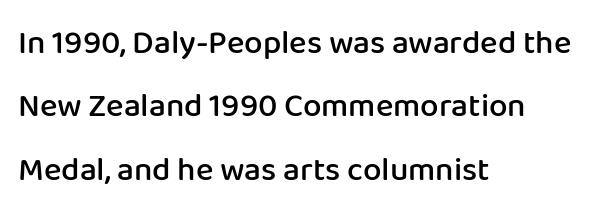
The image shows 33 px semibold sans-serif type, upright; set left-aligned, loose line spacing (1.92x), normal letter spacing, not underlined; low stroke contrast and a medium x-height.
